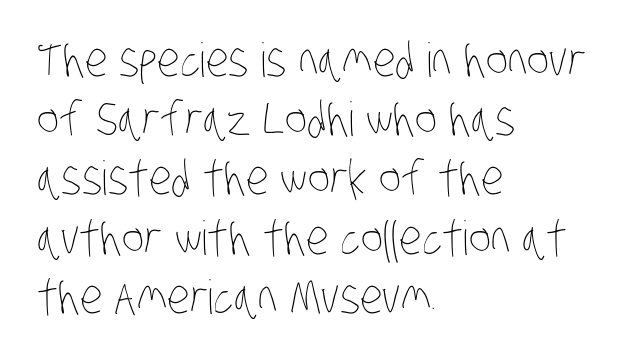
Q: Is the text bold? A: No.
Q: Is the text underlined? A: No.
Q: How is the paragraph aligned? A: Left-aligned.
Q: Is the spacing between letters normal or unusually wide? A: Normal.
Q: Is the spacing between lines tight, normal or loose? A: Normal.
Q: Width (condensed, normal, or wide)? A: Condensed.
Q: Stroke contrast? A: Low.
Q: x-height? A: Large.
Q: Monospaced? A: No.
